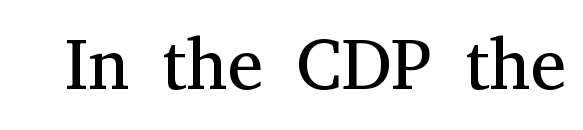
The image shows 72 px regular-weight serif type, upright; set normal letter spacing, not underlined; medium stroke contrast and a medium x-height.
